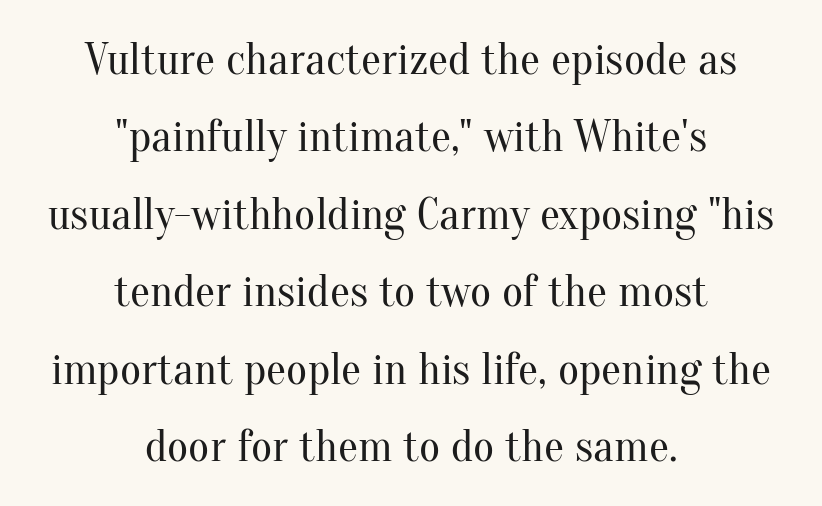
Q: Is the text bold? A: No.
Q: Is the text italic (slanted)? A: No, it is upright.
Q: Is the typeface a serif or a sans-serif typeface? A: Serif.
Q: Is the text underlined? A: No.
Q: How is the paragraph aligned? A: Centered.
Q: Is the spacing between letters normal or unusually wide? A: Normal.
Q: Width (condensed, normal, or wide)? A: Normal.
Q: Stroke contrast? A: Medium.
Q: x-height? A: Small.
Q: Monospaced? A: No.
